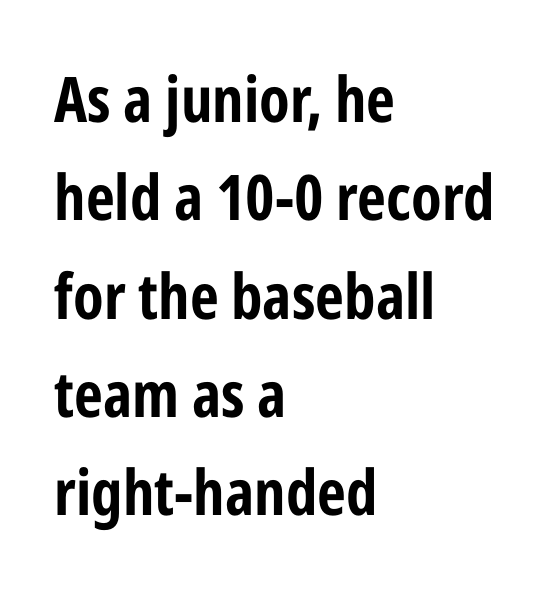
Q: Is the text bold? A: Yes.
Q: Is the text italic (slanted)? A: No, it is upright.
Q: Is the typeface a serif or a sans-serif typeface? A: Sans-serif.
Q: Is the text underlined? A: No.
Q: How is the paragraph aligned? A: Left-aligned.
Q: Is the spacing between letters normal or unusually wide? A: Normal.
Q: Is the spacing between lines tight, normal or loose? A: Normal.
Q: Width (condensed, normal, or wide)? A: Condensed.
Q: Stroke contrast? A: Low.
Q: x-height? A: Medium.
Q: Monospaced? A: No.
